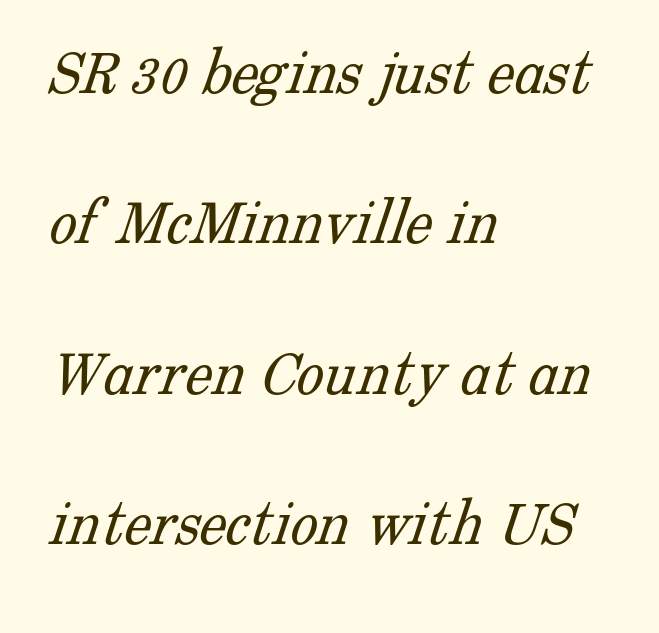
Q: Is the text bold? A: No.
Q: Is the typeface a serif or a sans-serif typeface? A: Serif.
Q: Is the text underlined? A: No.
Q: How is the paragraph aligned? A: Left-aligned.
Q: Is the spacing between letters normal or unusually wide? A: Normal.
Q: Is the spacing between lines tight, normal or loose? A: Loose.
Q: Width (condensed, normal, or wide)? A: Normal.
Q: Stroke contrast? A: Low.
Q: x-height? A: Medium.
Q: Monospaced? A: No.
